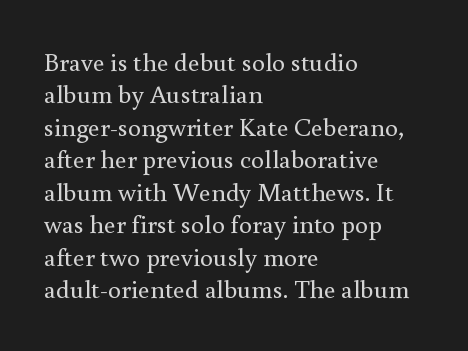
{"italic": "no", "bold": "no", "underline": "no", "align": "left", "line_spacing": "normal", "line_spacing_ratio": 1.25, "letter_spacing": "normal", "letter_spacing_em": 0.0, "glyph_px": 26}
